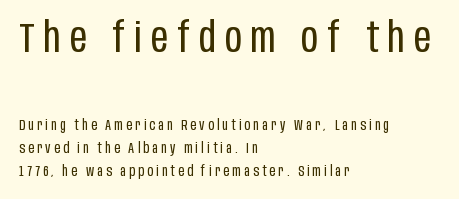
Q: Is the text bold? A: No.
Q: Is the text italic (slanted)? A: No, it is upright.
Q: Is the typeface a serif or a sans-serif typeface? A: Sans-serif.
Q: Is the text underlined? A: No.
Q: How is the paragraph aligned? A: Left-aligned.
Q: Is the spacing between letters normal or unusually wide? A: Unusually wide.
Q: Is the spacing between lines tight, normal or loose? A: Normal.
Q: Which block of text is set in a larger size, the first (top) or the second (bottom)? A: The first (top) one.
Q: Width (condensed, normal, or wide)? A: Condensed.
Q: Stroke contrast? A: Low.
Q: x-height? A: Large.
Q: Monospaced? A: No.
